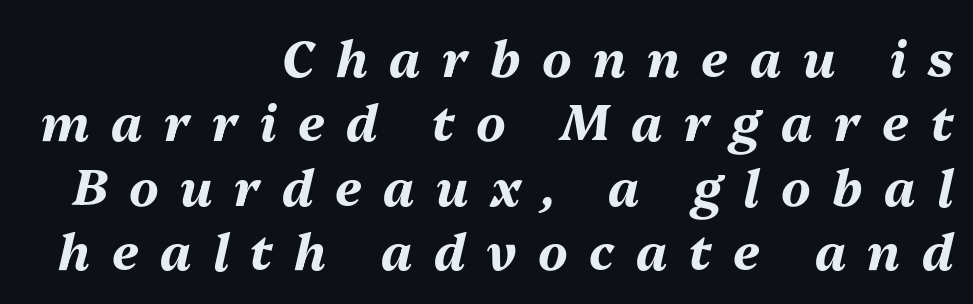
Q: Is the text bold? A: Yes.
Q: Is the text italic (slanted)? A: Yes, it leans right by about 13 degrees.
Q: Is the text underlined? A: No.
Q: How is the paragraph aligned? A: Right-aligned.
Q: Is the spacing between letters normal or unusually wide? A: Unusually wide.
Q: Is the spacing between lines tight, normal or loose? A: Normal.
Q: Width (condensed, normal, or wide)? A: Normal.
Q: Stroke contrast? A: Medium.
Q: x-height? A: Medium.
Q: Monospaced? A: No.
